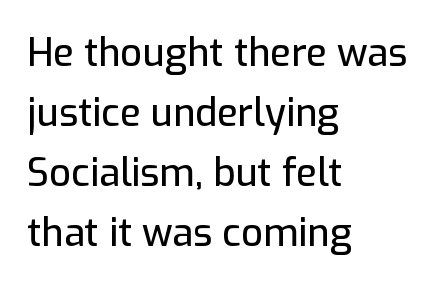
The designer went with a sans here, leaving each stem footless. Horizontal bands of white between lines are of average thickness. A typesetter would call this proportional, since set widths differ per character. A student would call this left alignment; a typographer would say flush left, rag right. Honestly, the letter spacing is just normal — you wouldn't notice it.
